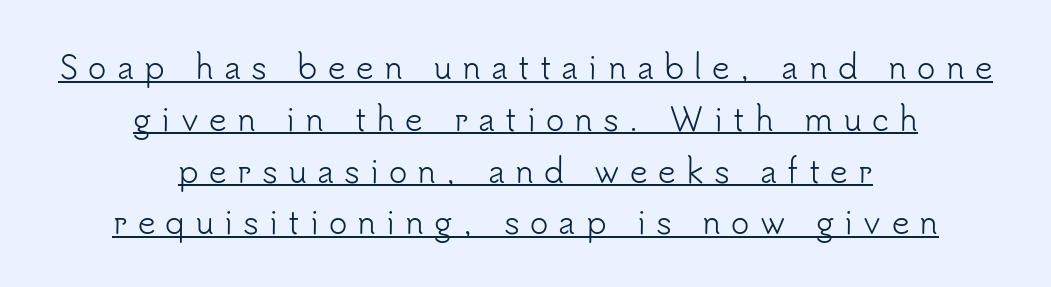
The glyphs are accompanied by a horizontal stroke just below them. In terms of letterspacing, this is a distinctly airy, spread setting. The compositor balanced each line on the midline. Designer's note — italics off, roman on.
